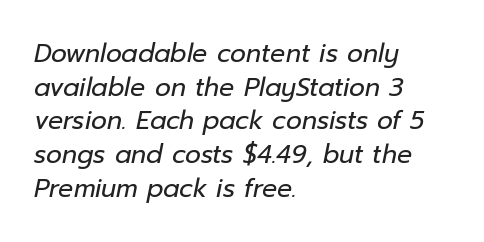
Typeset ragged right — the left edge is the straight one. Reading down the column, the eye jumps a familiar distance to each next line. Letters have the restrained weight of plain body copy at most. Honestly, the letter spacing is just normal — you wouldn't notice it. Clear beneath every line of the passage.
